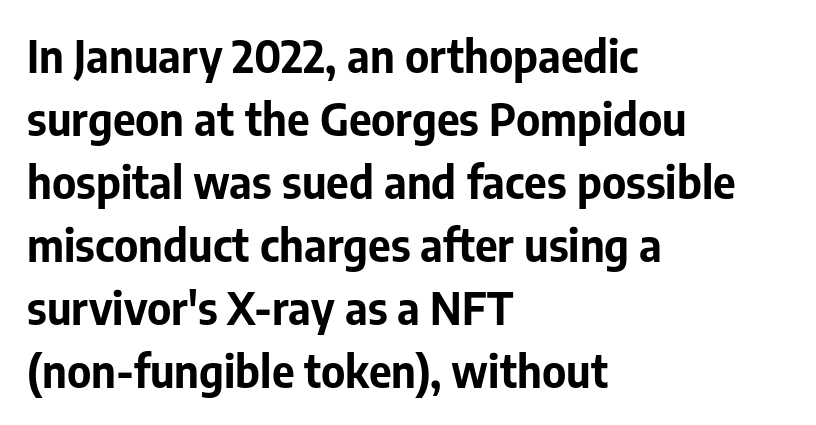
{"serif": "no", "italic": "no", "bold": "yes", "weight": "bold", "width": "normal", "stroke_contrast": "low", "x_height": "medium", "monospaced": "no", "underline": "no", "align": "left", "line_spacing": "normal", "line_spacing_ratio": 1.43, "letter_spacing": "normal", "letter_spacing_em": 0.0, "glyph_px": 44}
